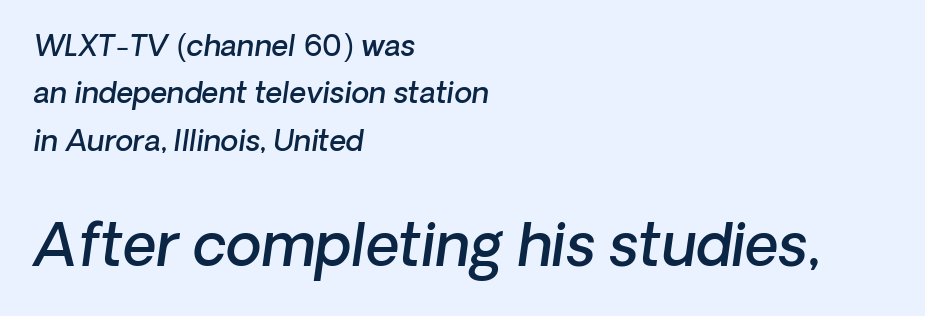
The image shows 58 px semibold sans-serif type; set left-aligned, normal line spacing (1.63x), normal letter spacing, not underlined; the second (bottom) block is 2.0x larger; low stroke contrast and a medium x-height.
